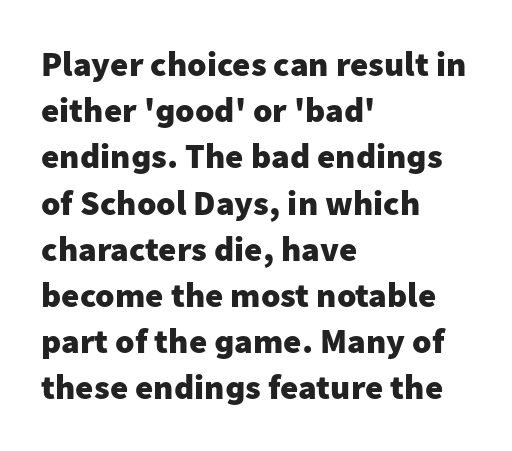
{"serif": "no", "italic": "no", "bold": "yes", "weight": "heavy", "width": "normal", "stroke_contrast": "low", "x_height": "medium", "monospaced": "no", "underline": "no", "align": "left", "line_spacing": "normal", "line_spacing_ratio": 1.32, "letter_spacing": "normal", "letter_spacing_em": 0.0, "glyph_px": 35}
